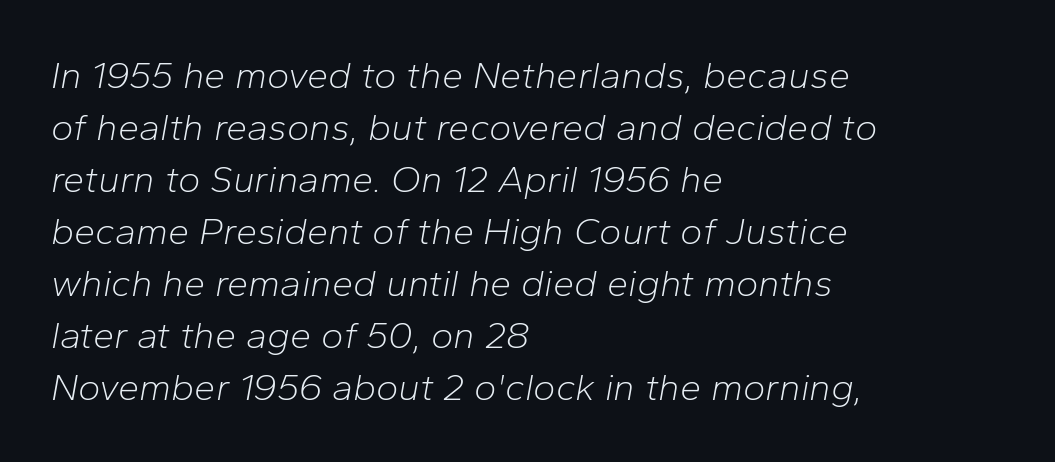
Vertical spacing — default. The face used here is proportionally spaced, like ordinary book or web type. When letters slant like this, we call the style italic. Ink coverage per letter is moderate at most. Short note: letters normally spaced.
